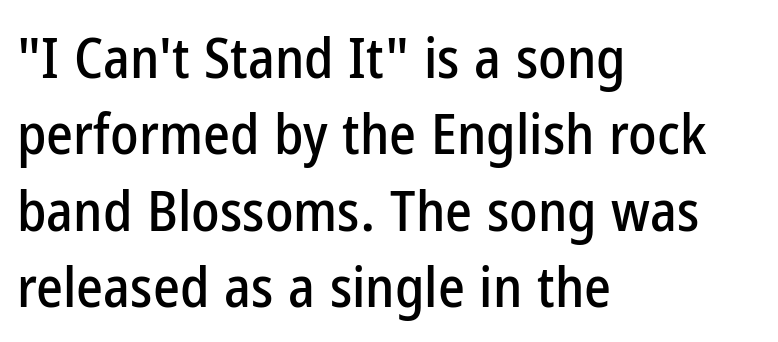
Q: Is the text italic (slanted)? A: No, it is upright.
Q: Is the typeface a serif or a sans-serif typeface? A: Sans-serif.
Q: Is the text underlined? A: No.
Q: How is the paragraph aligned? A: Left-aligned.
Q: Is the spacing between letters normal or unusually wide? A: Normal.
Q: Is the spacing between lines tight, normal or loose? A: Normal.
Q: Width (condensed, normal, or wide)? A: Condensed.
Q: Stroke contrast? A: Low.
Q: x-height? A: Medium.
Q: Monospaced? A: No.
